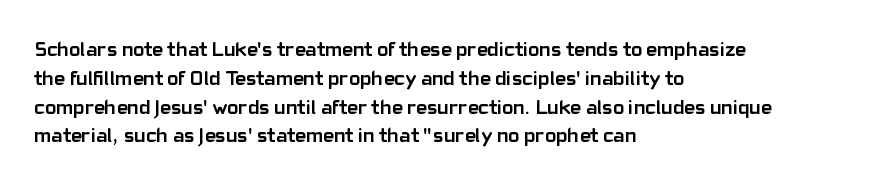
Leftover space on each line is placed entirely after the last word. The baseline area is clear. Tracking value appears to be zero — textbook default spacing. Is the type bold? Yes — the strokes are clearly thick and heavy.
